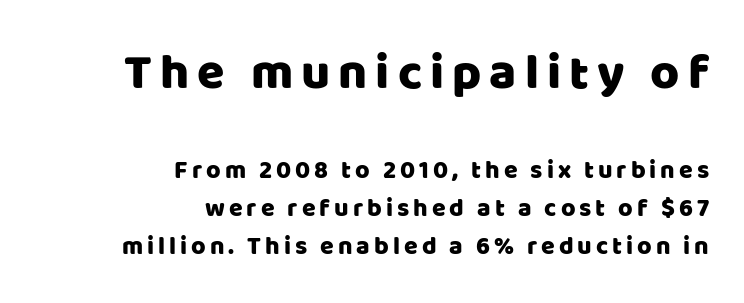
The image shows 50 px sans-serif type, upright; set right-aligned, normal line spacing (1.52x), not underlined; the first (top) block is 2.0x larger; low stroke contrast and a large x-height.
